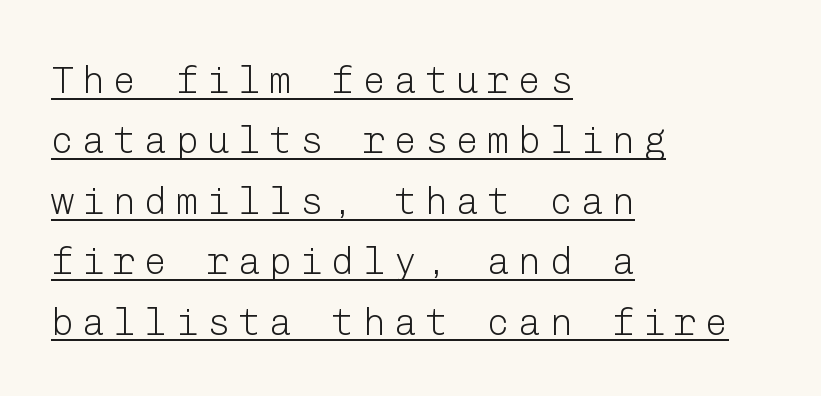
The space between consecutive lines is moderate. Horizontally, the lines are justified to the leading edge only. Has an underline been added? It has. Look at the tracking — it's clearly loosened, letters drifting apart. Counters stay open thanks to moderate or lighter strokes. Do the letters lean? They stand straight.
